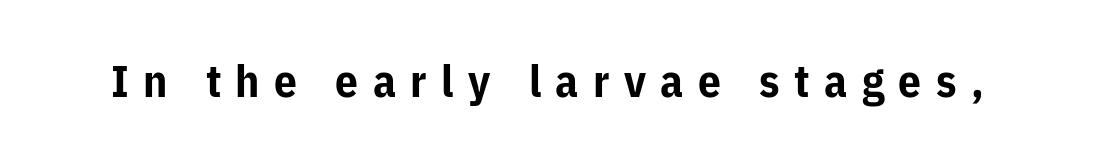
The image shows 45 px bold sans-serif type, upright; set unusually wide letter spacing (+0.32 em), not underlined; low stroke contrast and a medium x-height.
